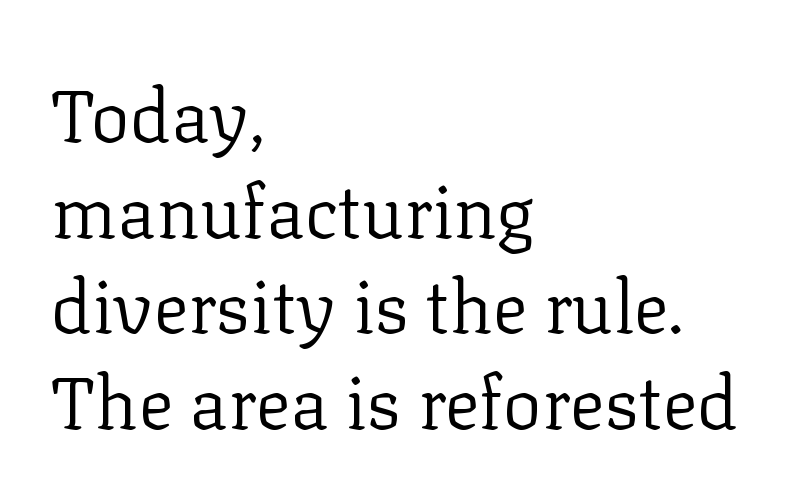
{"serif": "yes", "italic": "no", "bold": "no", "weight": "regular", "width": "normal", "stroke_contrast": "low", "x_height": "medium", "monospaced": "no", "underline": "no", "align": "left", "line_spacing": "normal", "line_spacing_ratio": 1.31, "letter_spacing": "normal", "letter_spacing_em": 0.0, "glyph_px": 73}
